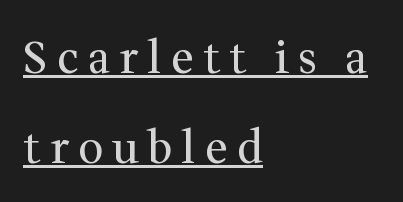
{"serif": "yes", "italic": "no", "bold": "no", "weight": "regular", "width": "normal", "stroke_contrast": "medium", "x_height": "medium", "monospaced": "no", "underline": "yes", "align": "left", "line_spacing": "loose", "line_spacing_ratio": 1.99, "letter_spacing": "wide", "letter_spacing_em": 0.2, "glyph_px": 45}
